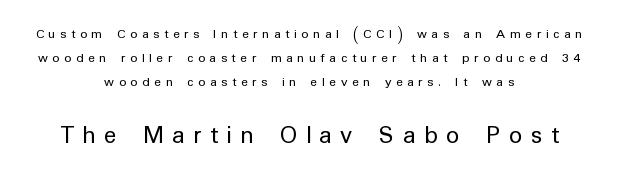
{"italic": "no", "bold": "no", "underline": "no", "align": "center", "line_spacing_ratio": 1.71, "letter_spacing": "wide", "letter_spacing_em": 0.33, "larger_block": "second", "size_ratio": 1.86, "glyph_px": 26}
